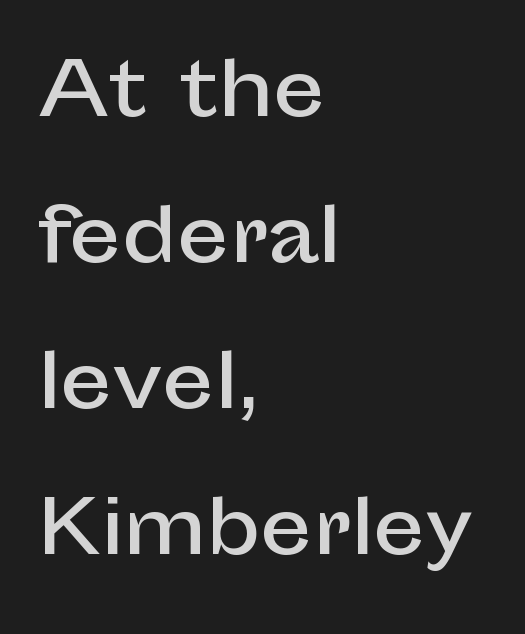
Q: Is the text italic (slanted)? A: No, it is upright.
Q: Is the typeface a serif or a sans-serif typeface? A: Sans-serif.
Q: Is the text underlined? A: No.
Q: How is the paragraph aligned? A: Left-aligned.
Q: Is the spacing between letters normal or unusually wide? A: Normal.
Q: Is the spacing between lines tight, normal or loose? A: Loose.
Q: Width (condensed, normal, or wide)? A: Normal.
Q: Stroke contrast? A: Low.
Q: x-height? A: Medium.
Q: Monospaced? A: No.
